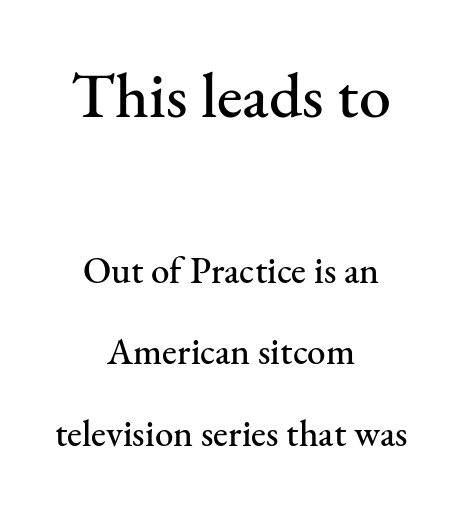
Q: Is the text italic (slanted)? A: No, it is upright.
Q: Is the typeface a serif or a sans-serif typeface? A: Serif.
Q: Is the text underlined? A: No.
Q: How is the paragraph aligned? A: Centered.
Q: Is the spacing between letters normal or unusually wide? A: Normal.
Q: Is the spacing between lines tight, normal or loose? A: Loose.
Q: Which block of text is set in a larger size, the first (top) or the second (bottom)? A: The first (top) one.
Q: Width (condensed, normal, or wide)? A: Normal.
Q: Stroke contrast? A: Medium.
Q: x-height? A: Small.
Q: Monospaced? A: No.
